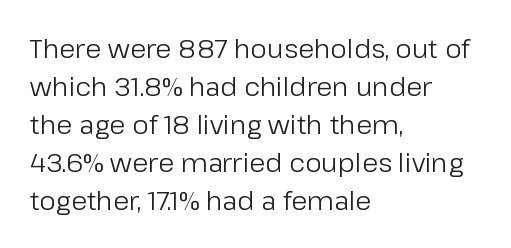
The image shows 26 px text type, upright; set left-aligned, normal line spacing (1.46x), normal letter spacing, not underlined.
